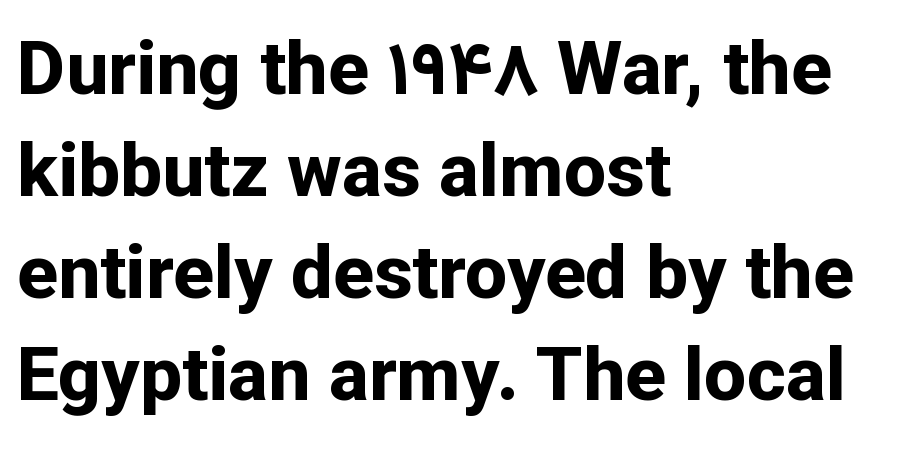
Standard letterfit; no display-style spreading of the glyphs. The space directly below the letters is spotless. A normal amount of white space separates one row of letters from the next. Proportional: the letters do not fall into vertical columns. The glyphs in this specimen are sans serif.
